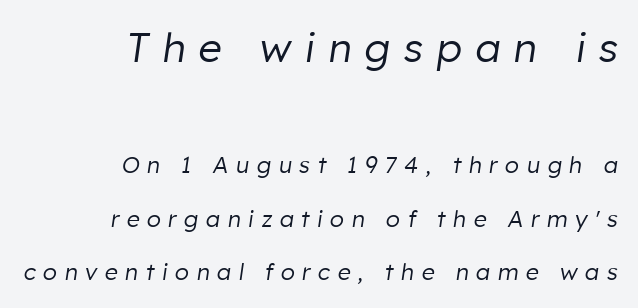
The image shows 41 px regular-weight type, italic (leaning right); set right-aligned, loose line spacing (2.34x), unusually wide letter spacing (+0.32 em), not underlined; the first (top) block is 1.78x larger; low stroke contrast and a medium x-height.
